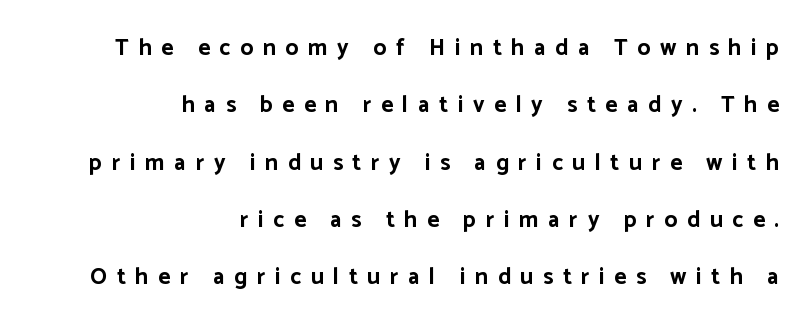
Notice how thick the strokes are: this is what a full bold looks like. Letters rest on an invisible, unmarked baseline. How would I describe the line gaps? Wide and relaxed. If you drew a line through each stem, it would be perfectly vertical. Each line ends at the same right margin while the left side varies.
